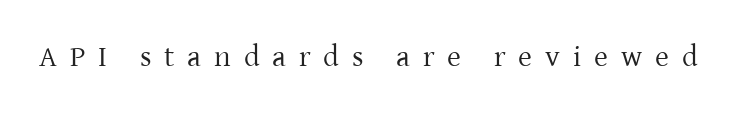
Q: Is the text bold? A: No.
Q: Is the text italic (slanted)? A: No, it is upright.
Q: Is the typeface a serif or a sans-serif typeface? A: Serif.
Q: Is the text underlined? A: No.
Q: Is the spacing between letters normal or unusually wide? A: Unusually wide.
Q: Width (condensed, normal, or wide)? A: Normal.
Q: Stroke contrast? A: Low.
Q: x-height? A: Medium.
Q: Monospaced? A: No.
